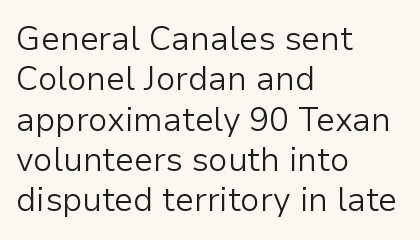
The image shows 33 px light sans-serif type, upright; set left-aligned, line spacing 1.22x, normal letter spacing, not underlined; low stroke contrast and a medium x-height.
